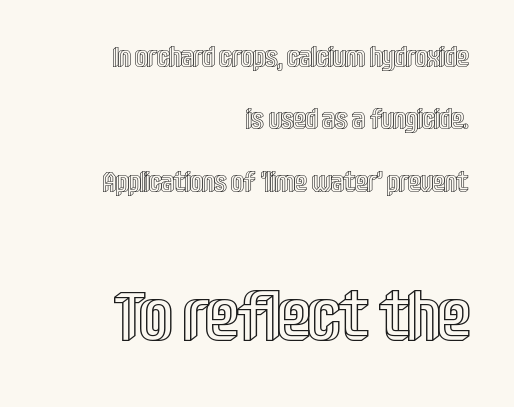
The image shows 70 px condensed type, upright; set right-aligned, loose line spacing (2.23x), normal letter spacing, not underlined; the second (bottom) block is 2.5x larger; a large x-height.
